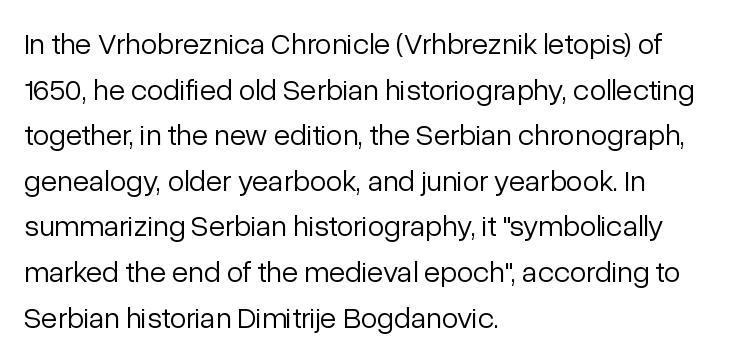
Q: Is the text bold? A: No.
Q: Is the text italic (slanted)? A: No, it is upright.
Q: Is the typeface a serif or a sans-serif typeface? A: Sans-serif.
Q: Is the text underlined? A: No.
Q: How is the paragraph aligned? A: Left-aligned.
Q: Is the spacing between letters normal or unusually wide? A: Normal.
Q: Is the spacing between lines tight, normal or loose? A: Normal.
Q: Width (condensed, normal, or wide)? A: Normal.
Q: Stroke contrast? A: Low.
Q: x-height? A: Medium.
Q: Monospaced? A: No.
